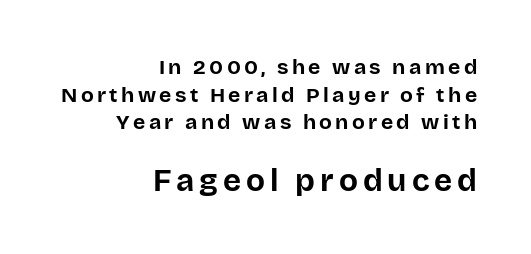
The image shows 31 px bold sans-serif type, upright; set right-aligned, normal line spacing (1.32x), not underlined; the second (bottom) block is 1.48x larger; low stroke contrast and a large x-height.
